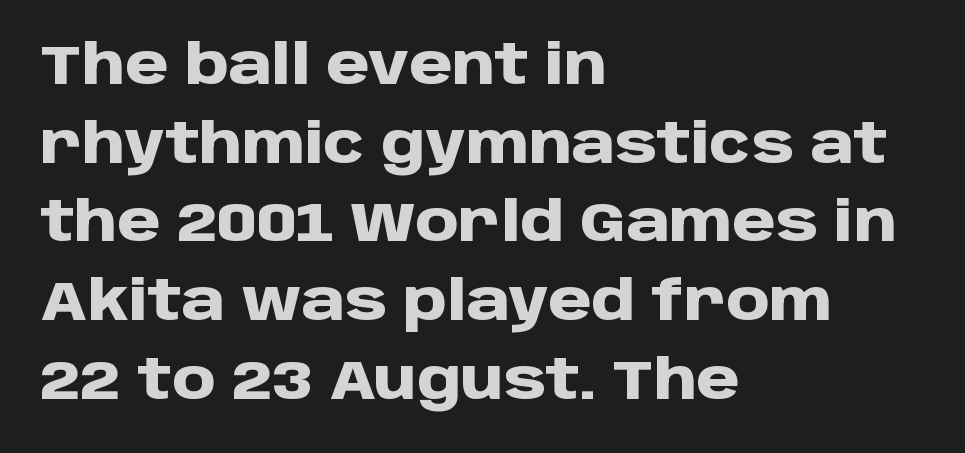
The letters carry no serifs — their stems end cleanly without finishing strokes. A classic flush-left, rag-right setting is used for this passage. The tracking reads as untouched default to a designer's eye. The font's upright variant was chosen for this text.
